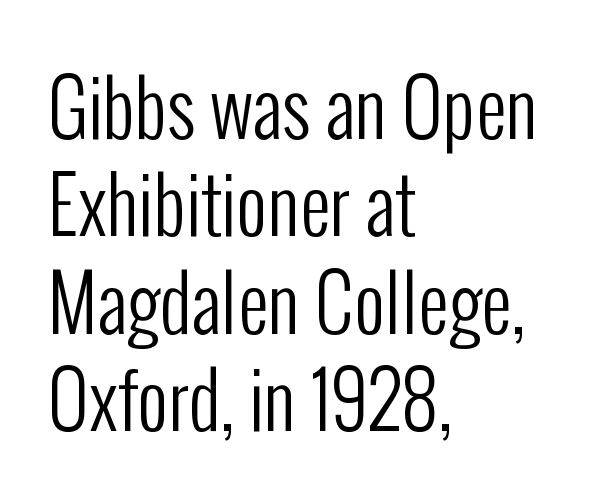
The image shows 76 px regular-weight, condensed sans-serif type, upright; set left-aligned, normal line spacing (1.28x), normal letter spacing, not underlined; low stroke contrast and a medium x-height.
